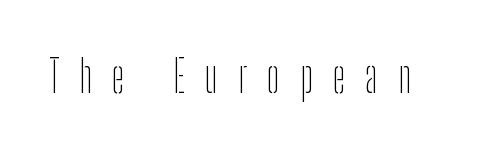
{"serif": "no", "italic": "no", "bold": "no", "weight": "thin", "width": "condensed", "stroke_contrast": "low", "x_height": "medium", "monospaced": "no", "underline": "no", "letter_spacing": "wide", "letter_spacing_em": 0.45, "glyph_px": 44}
